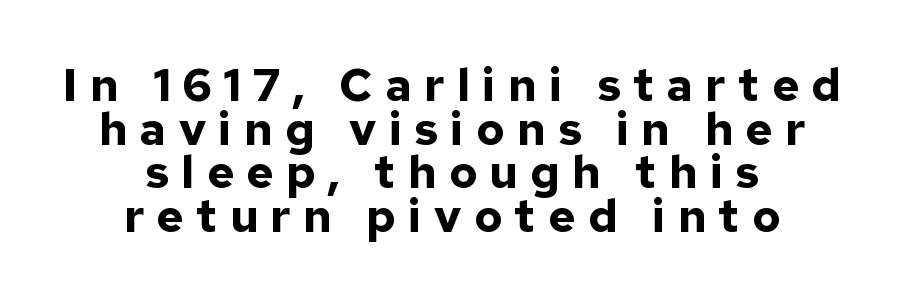
Q: Is the text bold? A: Yes.
Q: Is the text italic (slanted)? A: No, it is upright.
Q: Is the typeface a serif or a sans-serif typeface? A: Sans-serif.
Q: Is the text underlined? A: No.
Q: How is the paragraph aligned? A: Centered.
Q: Is the spacing between letters normal or unusually wide? A: Unusually wide.
Q: Is the spacing between lines tight, normal or loose? A: Tight.
Q: Width (condensed, normal, or wide)? A: Normal.
Q: Stroke contrast? A: Low.
Q: x-height? A: Medium.
Q: Monospaced? A: No.
